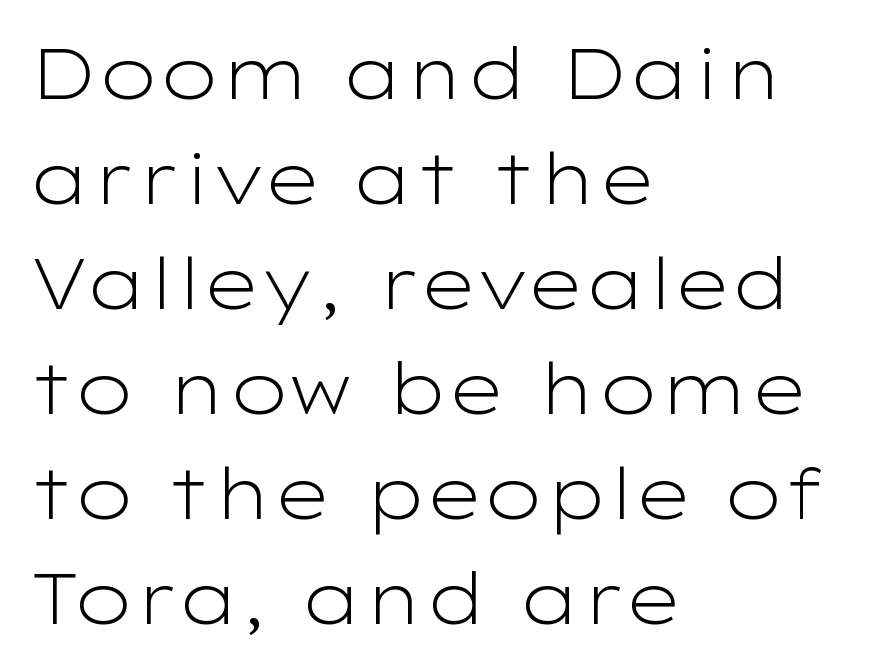
The image shows 70 px light, wide sans-serif type, upright; set left-aligned, normal line spacing (1.5x), normal letter spacing, not underlined; low stroke contrast and a medium x-height.
